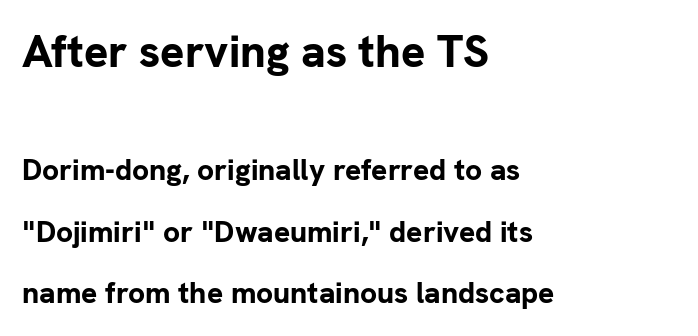
{"serif": "no", "italic": "no", "bold": "yes", "weight": "bold", "width": "normal", "stroke_contrast": "low", "x_height": "medium", "monospaced": "no", "underline": "no", "align": "left", "line_spacing": "loose", "line_spacing_ratio": 2.05, "letter_spacing": "normal", "letter_spacing_em": 0.0, "larger_block": "first", "size_ratio": 1.5, "glyph_px": 45}
